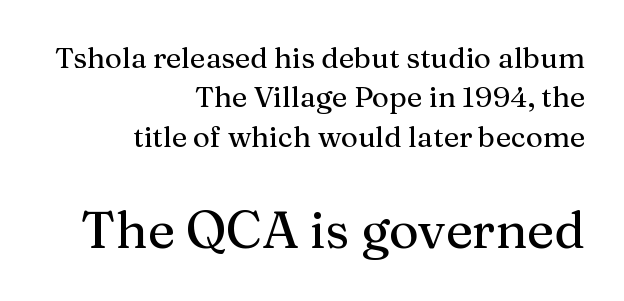
The image shows 51 px serif type, upright; set right-aligned, normal line spacing (1.36x), normal letter spacing, not underlined; the second (bottom) block is 1.76x larger; medium stroke contrast and a medium x-height.
